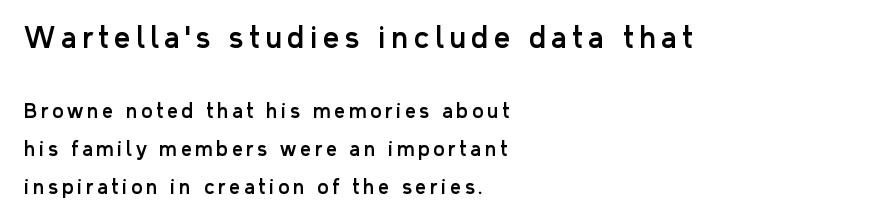
Varying glyph widths throughout — classic text-font behaviour. The designer went with a sans here, leaving each stem footless. The specimen reads as upright at a glance. Letter spacing: wide.
